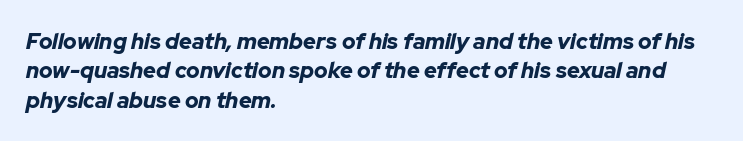
The image shows 22 px bold type, italic (leaning right); set left-aligned, normal line spacing (1.33x), normal letter spacing, not underlined.
